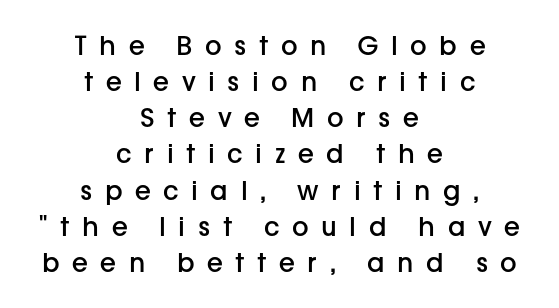
The image shows 26 px text type, upright; set centered, normal line spacing (1.39x), unusually wide letter spacing (+0.48 em), not underlined.
